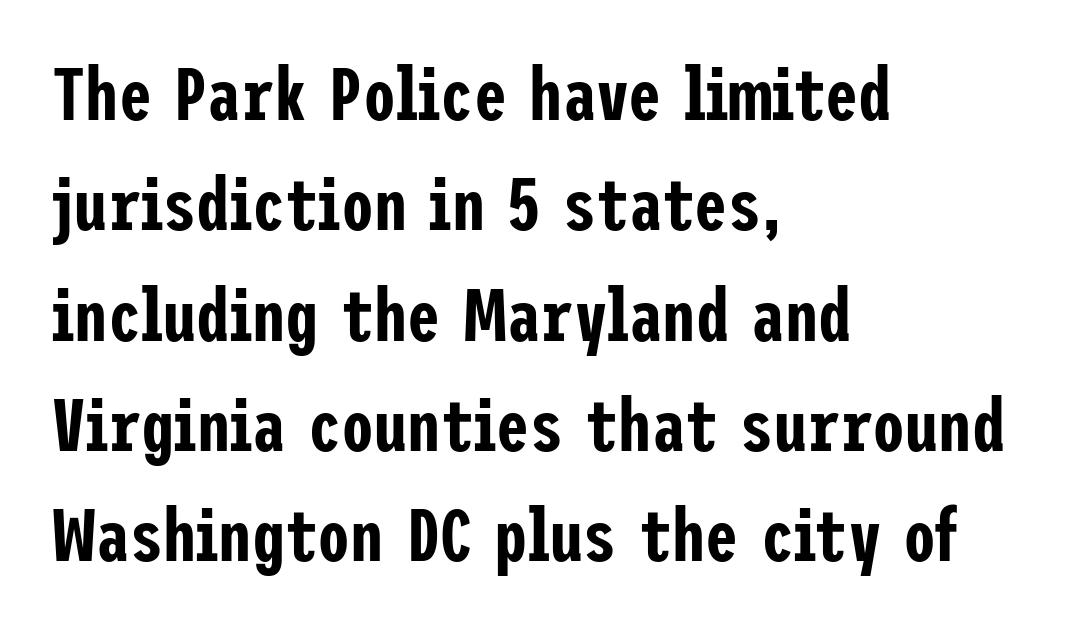
The image shows 74 px condensed sans-serif type, upright; set left-aligned, normal line spacing (1.49x), normal letter spacing, not underlined; low stroke contrast and a medium x-height.
